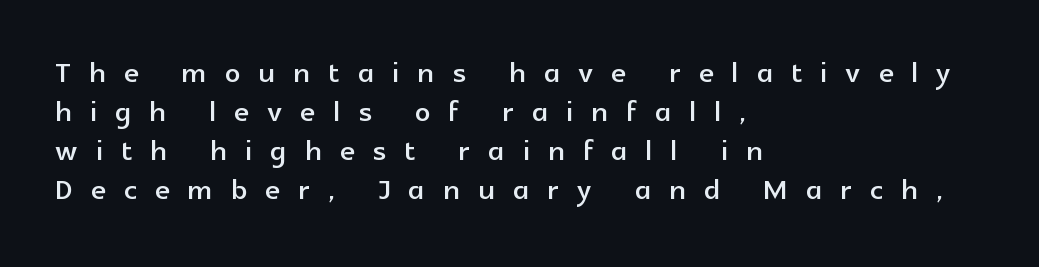
The image shows 38 px sans-serif type, upright; set left-aligned, tight line spacing (1.03x), unusually wide letter spacing (+0.48 em), not underlined; a medium x-height.
